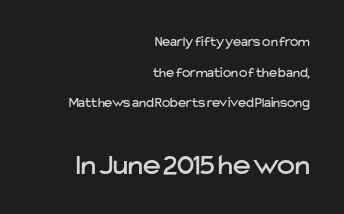
Does the copy run flush right? Yes — the right margin is perfectly even. Between these two stacked blocks, the lower one wins on size. The face used here is proportionally spaced, like ordinary book or web type. The gaps between neighbouring characters are ordinary and unremarkable. The line-height multiplier appears high, well above default. In terms of posture, this sample is upright.
